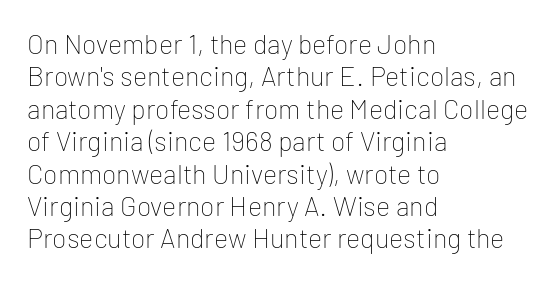
The image shows 27 px text type, upright; set left-aligned, line spacing 1.2x, normal letter spacing, not underlined.
